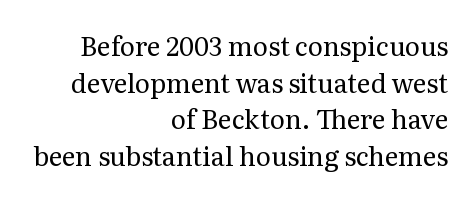
{"italic": "no", "bold": "no", "underline": "no", "align": "right", "line_spacing": "normal", "line_spacing_ratio": 1.41, "letter_spacing": "normal", "letter_spacing_em": 0.0, "glyph_px": 26}
